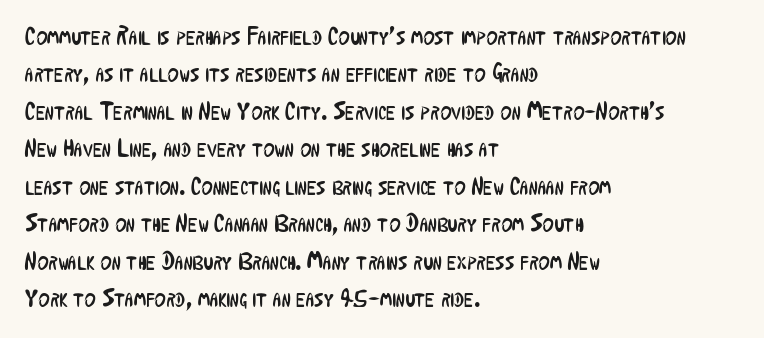
Evenly set lines give the paragraph a standard silhouette. Here the glyphs are tracked normally, forming tight word shapes. Rule under the text: the space is simply empty. Italic? Not at all — the glyphs are vertical. These glyphs show unthickened strokes, regular width or finer.
